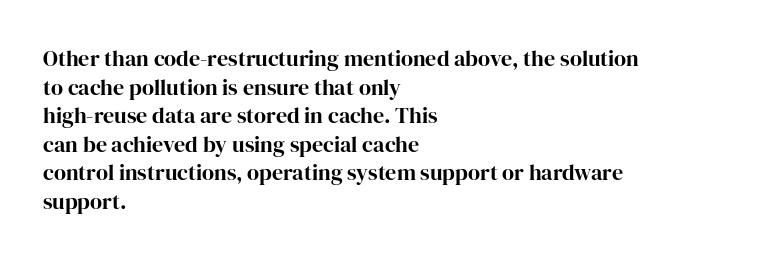
Teacher's note: observe the even left margin — that is flush-left alignment. You can tell it's not italic because the verticals are truly vertical. Words float on clear page, feet unadorned. The letterforms sit shoulder to shoulder at normal distance.
